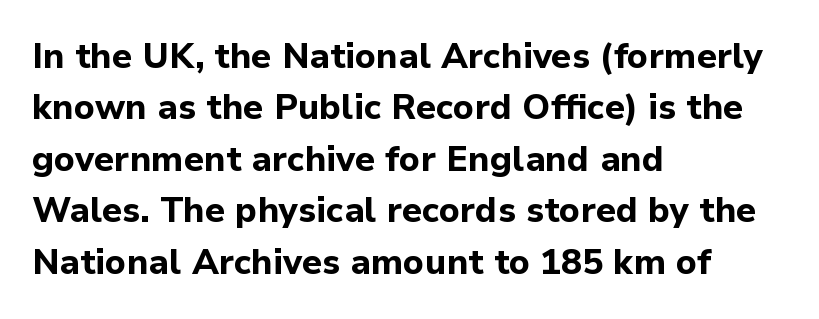
The line texture is even and compact thanks to regular tracking. A typesetter would mark this as roman, not italic. Looks like regular typesetting: each glyph gets only the width it needs. The designer left line spacing at the default. Set as a true bold cut, around the 700 mark. Plain, unruled lines of type.
